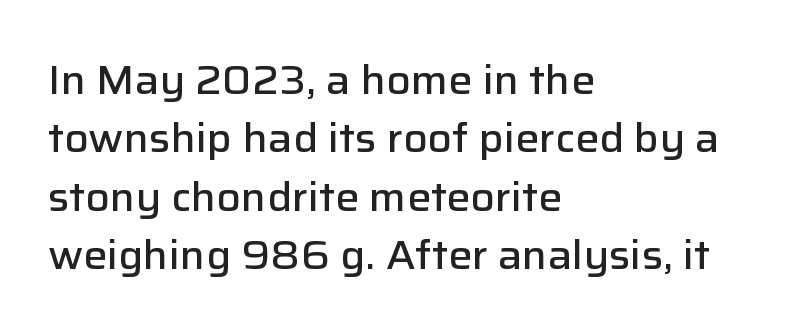
{"serif": "no", "italic": "no", "bold": "semi", "weight": "semibold", "width": "normal", "stroke_contrast": "low", "x_height": "medium", "monospaced": "no", "underline": "no", "align": "left", "line_spacing": "normal", "line_spacing_ratio": 1.46, "letter_spacing": "normal", "letter_spacing_em": 0.0, "glyph_px": 40}
